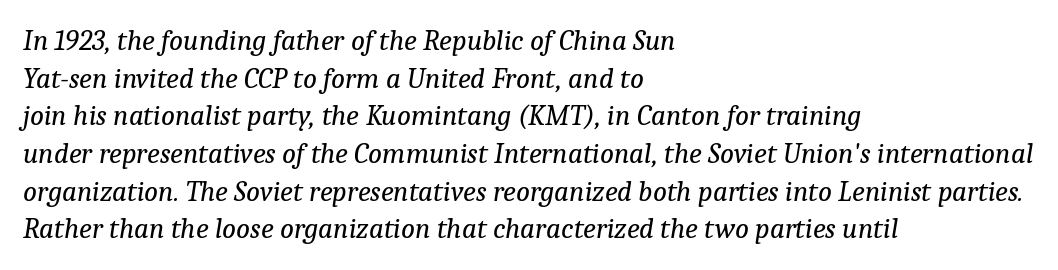
The lines sit at an ordinary, default distance from one another. Observe the lean: these are italic letterforms. Teacher's note: observe the even left margin — that is flush-left alignment. Each word holds together tightly as a unit, with standard inter-letter gaps. These lines are rendered in a variable-pitch font.
